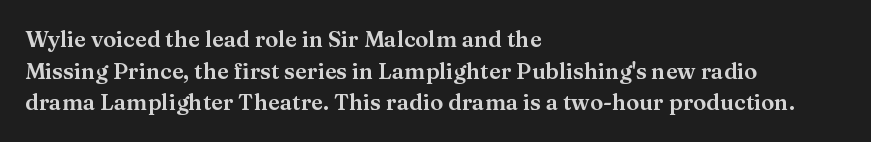
{"italic": "no", "underline": "no", "align": "left", "line_spacing": "normal", "line_spacing_ratio": 1.44, "letter_spacing": "normal", "letter_spacing_em": 0.0, "glyph_px": 22}
